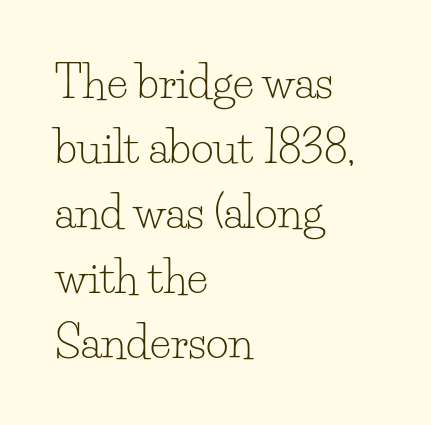
Q: Is the text bold? A: No.
Q: Is the text italic (slanted)? A: No, it is upright.
Q: Is the typeface a serif or a sans-serif typeface? A: Serif.
Q: Is the text underlined? A: No.
Q: How is the paragraph aligned? A: Left-aligned.
Q: Is the spacing between letters normal or unusually wide? A: Normal.
Q: Is the spacing between lines tight, normal or loose? A: Normal.
Q: Width (condensed, normal, or wide)? A: Normal.
Q: Stroke contrast? A: Low.
Q: x-height? A: Small.
Q: Monospaced? A: No.
